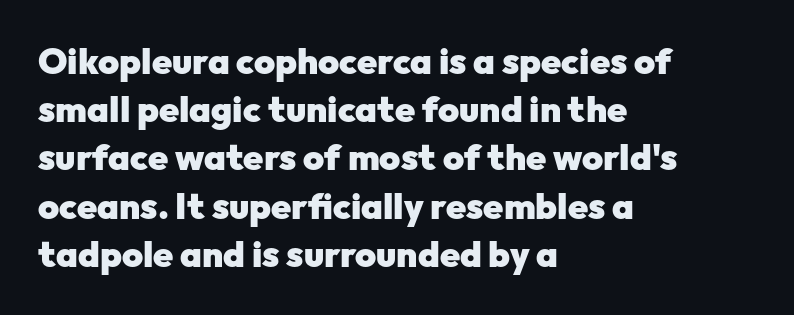
The image shows 36 px heavy sans-serif type, upright; set left-aligned, normal line spacing (1.34x), normal letter spacing, not underlined; low stroke contrast and a medium x-height.
